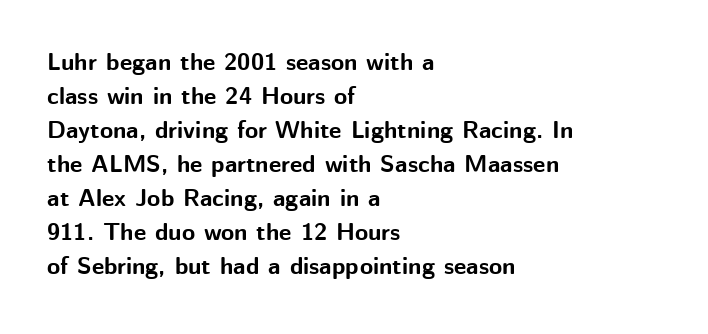
The image shows 24 px bold type, upright; set left-aligned, normal line spacing (1.42x), normal letter spacing, not underlined.
